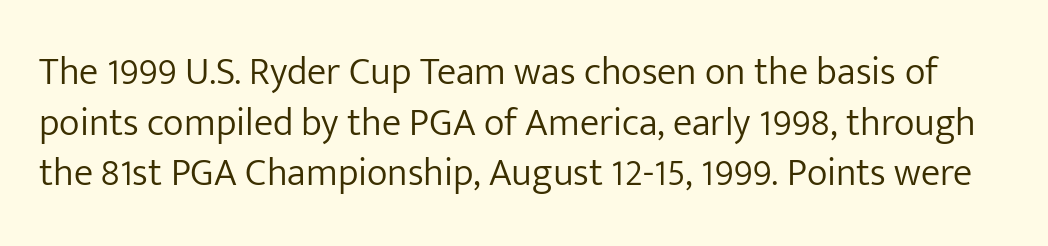
A light-to-regular cut is what we see here. These lines are rendered in a variable-pitch font. Glance below the letters and you will spot only blank space. A typesetter would call this leading conventional body-copy spacing. Regarding serifs, this sample does without them. A typesetter would mark this as roman, not italic.
